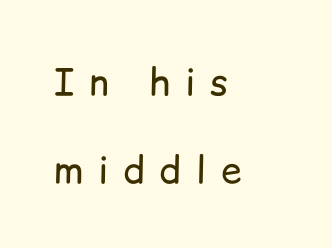
{"serif": "no", "italic": "no", "bold": "no", "weight": "regular", "width": "normal", "stroke_contrast": "low", "x_height": "medium", "monospaced": "no", "underline": "no", "align": "left", "line_spacing": "loose", "line_spacing_ratio": 2.37, "letter_spacing": "wide", "letter_spacing_em": 0.4, "glyph_px": 37}
